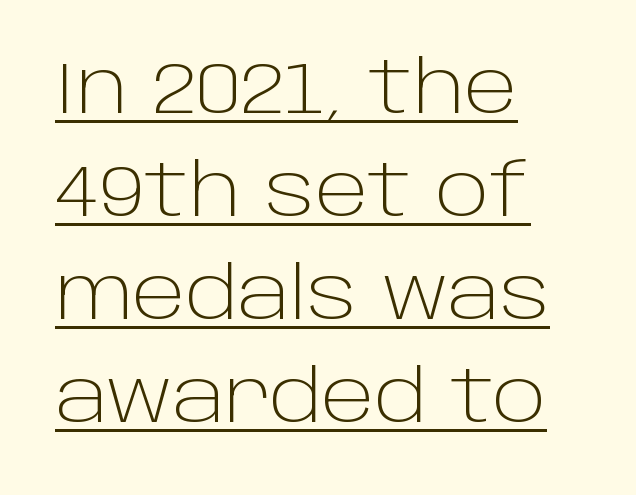
{"serif": "no", "italic": "no", "bold": "no", "weight": "light", "width": "normal", "stroke_contrast": "low", "x_height": "large", "monospaced": "no", "underline": "yes", "align": "left", "line_spacing": "normal", "line_spacing_ratio": 1.43, "letter_spacing": "normal", "letter_spacing_em": 0.0, "glyph_px": 72}
